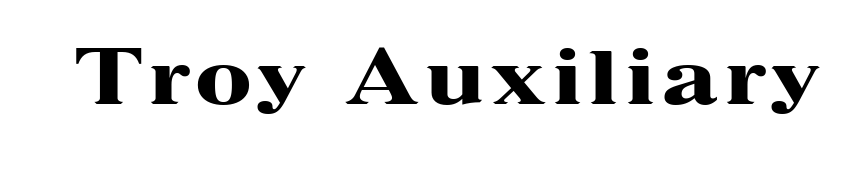
The image shows 74 px heavy, wide serif type, upright; set not underlined; high stroke contrast and a medium x-height.
